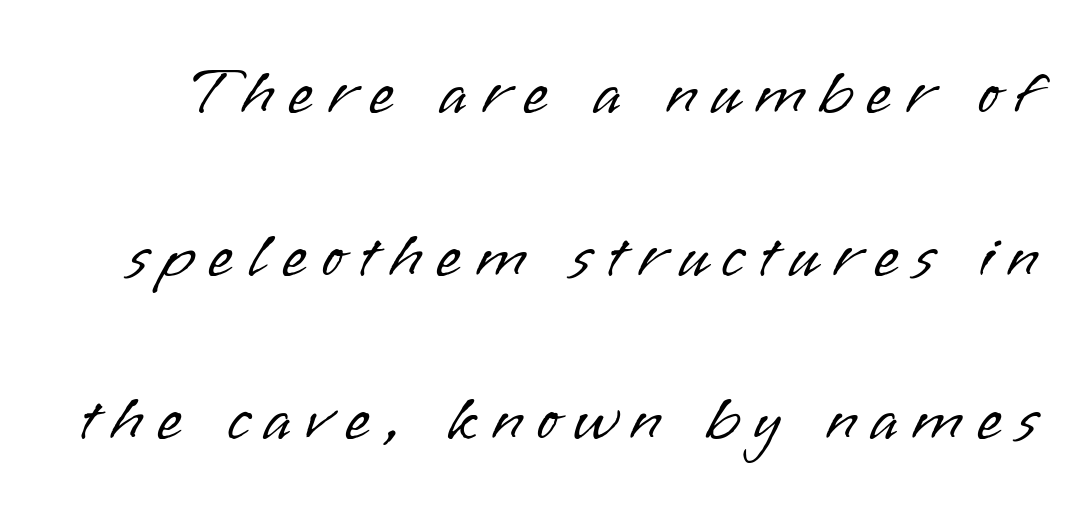
Serif or sans? Sans — the stroke terminals are bare. No word sits above an underline. You could not count columns in this text — the font is proportionally spaced. Between one letter and the next there's a generous, obvious gap.
